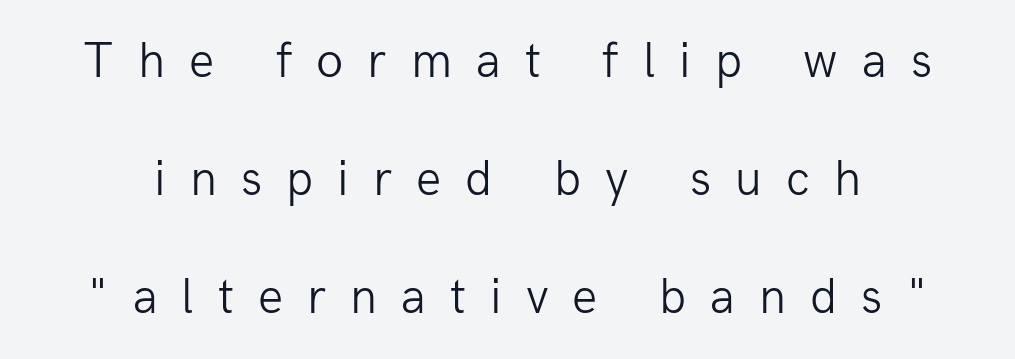
Q: Is the text bold? A: No.
Q: Is the text italic (slanted)? A: No, it is upright.
Q: Is the typeface a serif or a sans-serif typeface? A: Sans-serif.
Q: Is the text underlined? A: No.
Q: Is the spacing between letters normal or unusually wide? A: Unusually wide.
Q: Is the spacing between lines tight, normal or loose? A: Loose.
Q: Width (condensed, normal, or wide)? A: Normal.
Q: Stroke contrast? A: Low.
Q: x-height? A: Medium.
Q: Monospaced? A: No.
